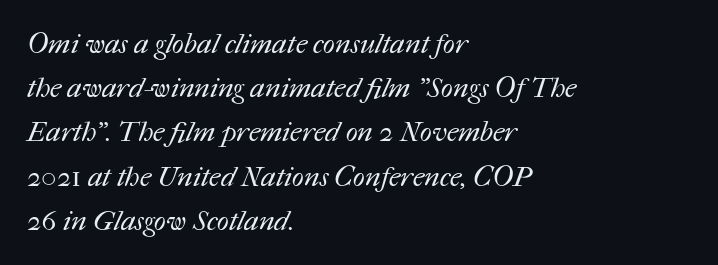
The image shows 28 px regular-weight type; set left-aligned, normal line spacing (1.58x), normal letter spacing, not underlined; medium stroke contrast and a medium x-height.
